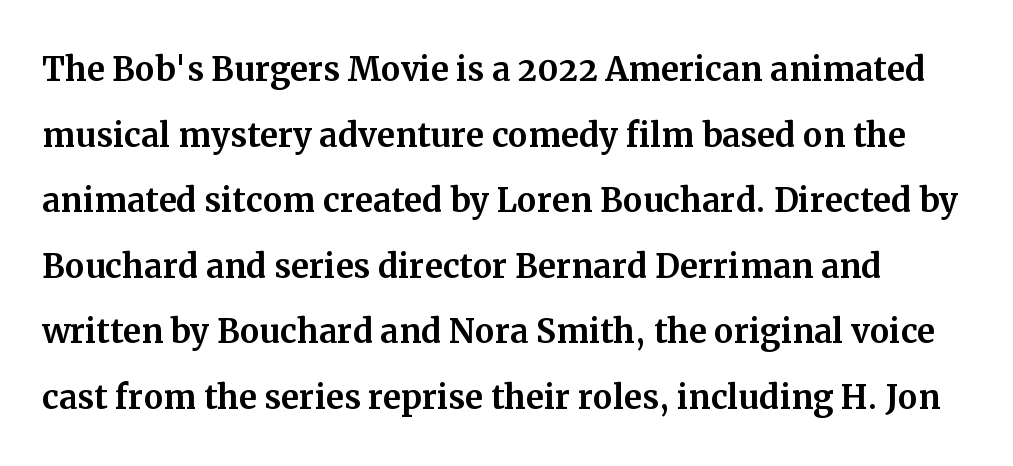
The characters display serif detailing at their extremities. Posture: upright roman. Proportional: the letters do not fall into vertical columns. The baseline area is clear. Characters follow at the spacing the type designer built in. Leading matches the norm, producing a regular column.
